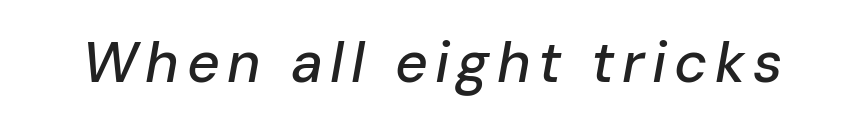
{"italic": "yes", "lean": "right", "slant_degrees": 10, "width": "normal", "stroke_contrast": "low", "x_height": "medium", "monospaced": "no", "underline": "no", "glyph_px": 57}
